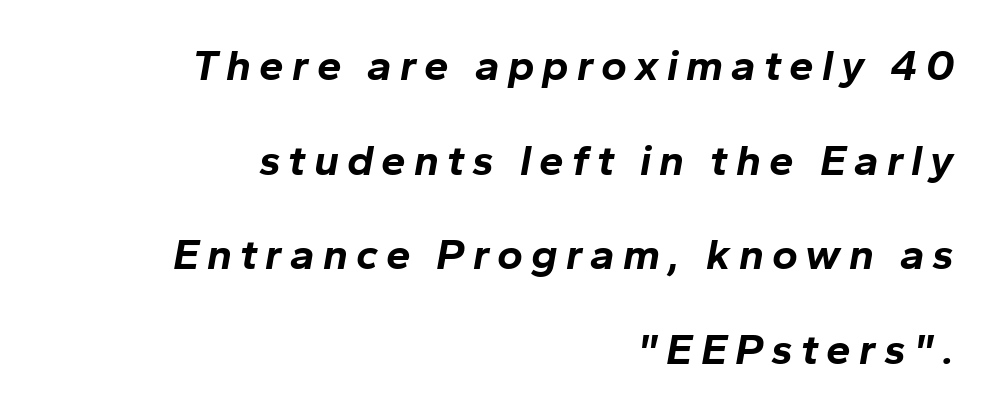
A typesetter would call this proportional, since set widths differ per character. One glance says open: line gaps are wider than usual. Glance below the letters and you will spot only blank space. The typography opts for an oblique posture over an upright one.
